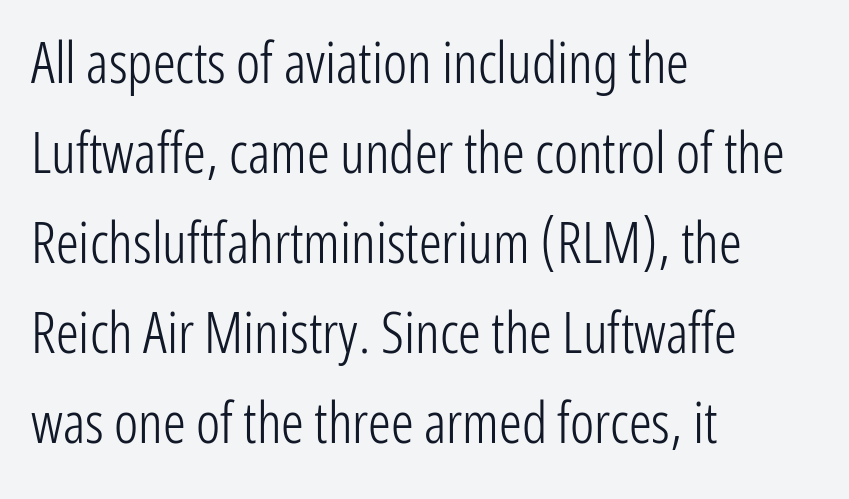
The image shows 57 px light, condensed sans-serif type, upright; set left-aligned, normal line spacing (1.58x), normal letter spacing, not underlined; low stroke contrast and a medium x-height.
